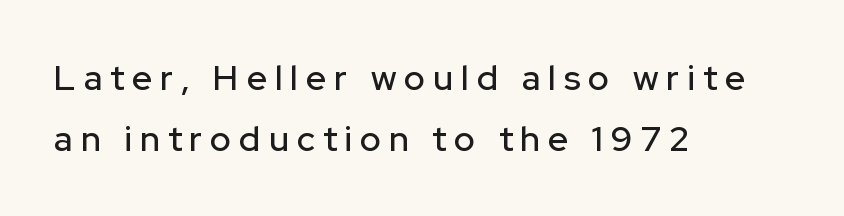
The image shows 35 px sans-serif type, upright; set left-aligned, line spacing 1.74x, unusually wide letter spacing (+0.23 em), not underlined; low stroke contrast and a medium x-height.
